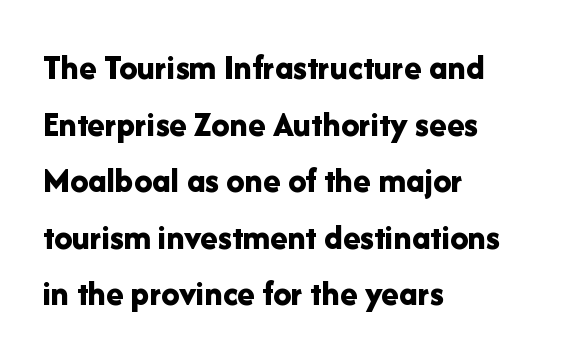
{"serif": "no", "italic": "no", "bold": "yes", "weight": "bold", "width": "normal", "stroke_contrast": "low", "x_height": "medium", "monospaced": "no", "underline": "no", "align": "left", "line_spacing": "normal", "line_spacing_ratio": 1.57, "letter_spacing": "normal", "letter_spacing_em": 0.0, "glyph_px": 36}
